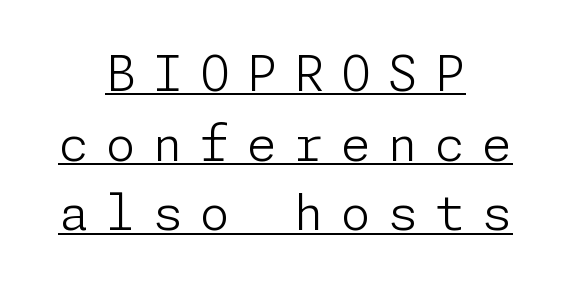
{"serif": "no", "italic": "no", "bold": "no", "weight": "light", "width": "normal", "stroke_contrast": "low", "x_height": "medium", "underline": "yes", "align": "center", "line_spacing": "normal", "line_spacing_ratio": 1.45, "letter_spacing": "wide", "letter_spacing_em": 0.36, "glyph_px": 48}
